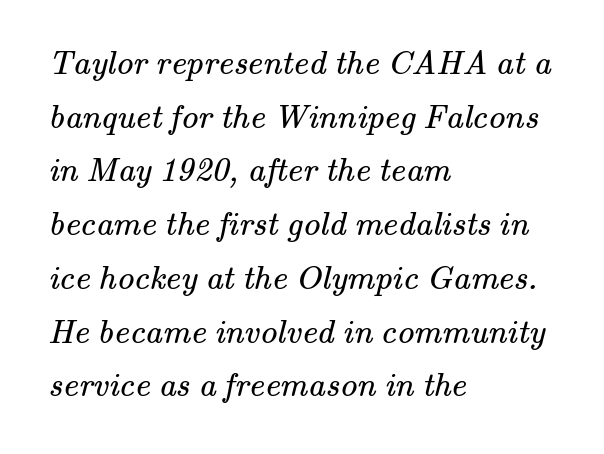
{"serif": "yes", "bold": "no", "weight": "regular", "width": "normal", "stroke_contrast": "medium", "x_height": "small", "monospaced": "no", "underline": "no", "align": "left", "line_spacing": "normal", "line_spacing_ratio": 1.58, "letter_spacing": "normal", "letter_spacing_em": 0.0, "glyph_px": 34}
